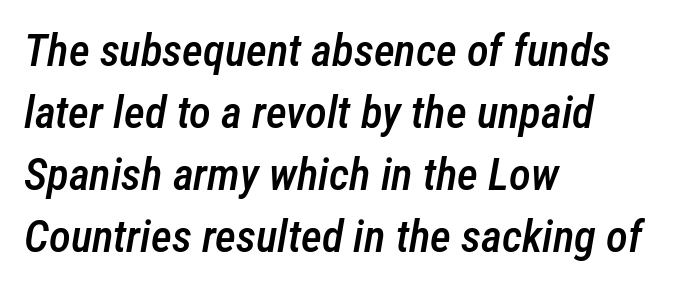
The font's italic variant was chosen for this text. These lines are rendered in a variable-pitch font. A normal amount of white space separates one row of letters from the next. I'd describe the lettering as semibold — firm but not a full bold. Descenders are the only things crossing below the line. Default kerning and tracking; the words read as compact shapes.
